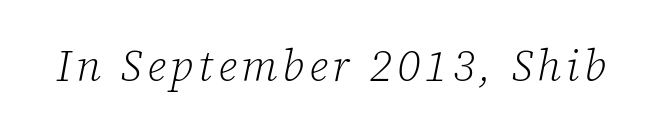
A typesetter would call this proportional, since set widths differ per character. This sample uses a serif face. Letters have the restrained weight of plain body copy at most. Emphasis-style slanted type is in use. Descenders are the only things crossing below the line.
